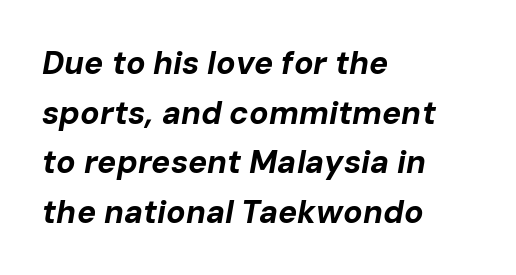
Q: Is the text bold? A: Yes.
Q: Is the text italic (slanted)? A: Yes, it leans right by about 10 degrees.
Q: Is the text underlined? A: No.
Q: How is the paragraph aligned? A: Left-aligned.
Q: Is the spacing between letters normal or unusually wide? A: Normal.
Q: Is the spacing between lines tight, normal or loose? A: Normal.
Q: Width (condensed, normal, or wide)? A: Normal.
Q: Stroke contrast? A: Low.
Q: x-height? A: Medium.
Q: Monospaced? A: No.
